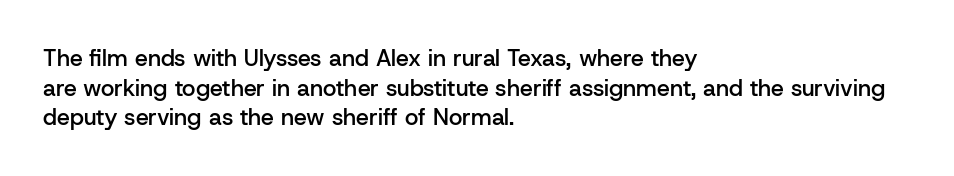
{"italic": "no", "bold": "semi", "underline": "no", "align": "left", "line_spacing": "normal", "line_spacing_ratio": 1.29, "letter_spacing": "normal", "letter_spacing_em": 0.0, "glyph_px": 23}
